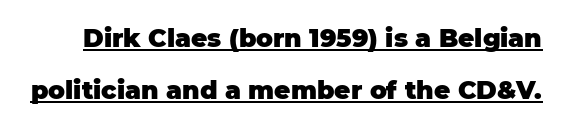
Q: Is the text bold? A: Yes.
Q: Is the text italic (slanted)? A: No, it is upright.
Q: Is the text underlined? A: Yes.
Q: Is the spacing between letters normal or unusually wide? A: Normal.
Q: Is the spacing between lines tight, normal or loose? A: Loose.
